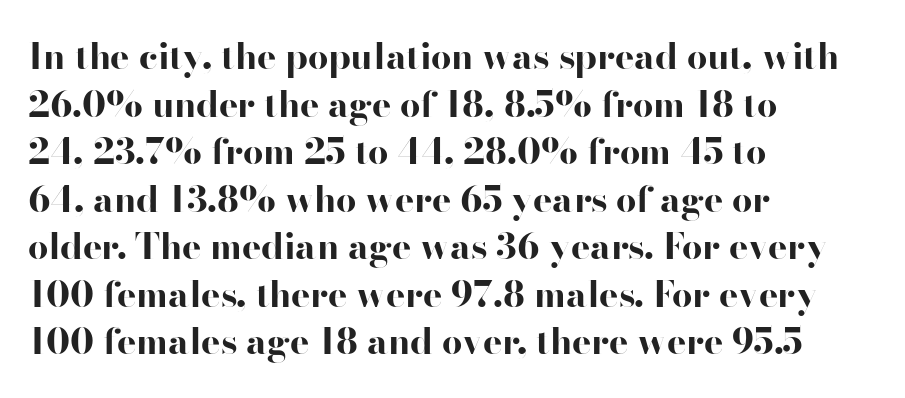
The image shows 36 px bold, wide sans-serif type, upright; set left-aligned, normal line spacing (1.32x), normal letter spacing, not underlined; high stroke contrast and a small x-height.
